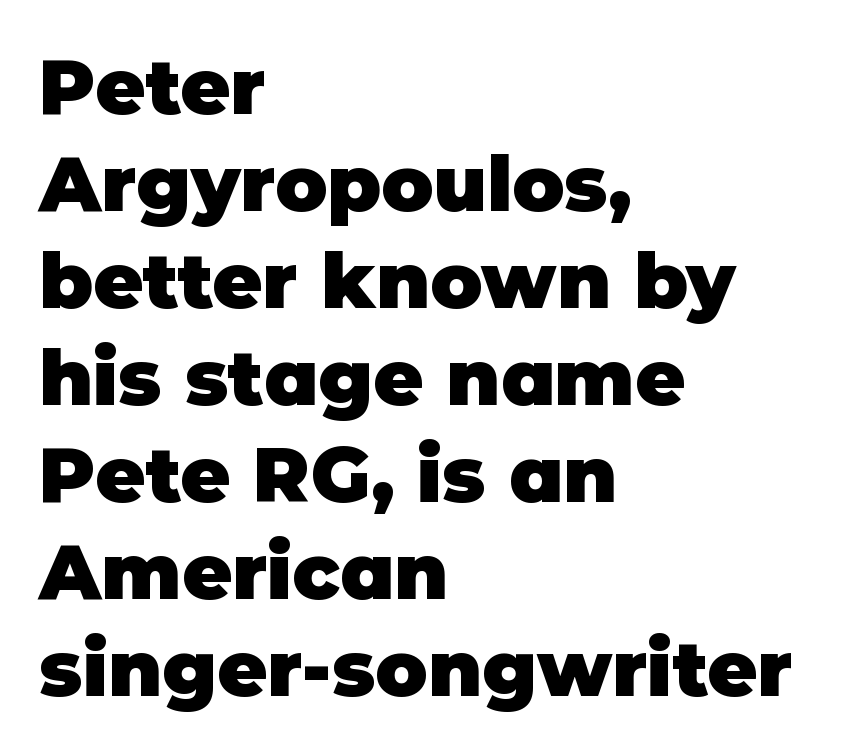
{"serif": "no", "italic": "no", "bold": "yes", "weight": "heavy", "width": "normal", "stroke_contrast": "low", "x_height": "large", "monospaced": "no", "underline": "no", "align": "left", "line_spacing": "normal", "line_spacing_ratio": 1.26, "letter_spacing": "normal", "letter_spacing_em": 0.0, "glyph_px": 77}
